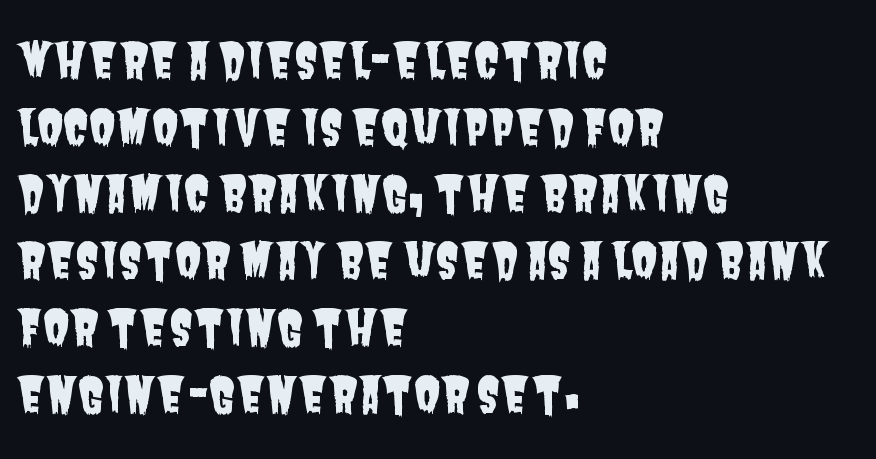
{"serif": "no", "width": "condensed", "stroke_contrast": "low", "x_height": "large", "monospaced": "no", "underline": "no", "align": "left", "line_spacing": "normal", "line_spacing_ratio": 1.39, "letter_spacing": "normal", "letter_spacing_em": 0.0, "glyph_px": 48}
